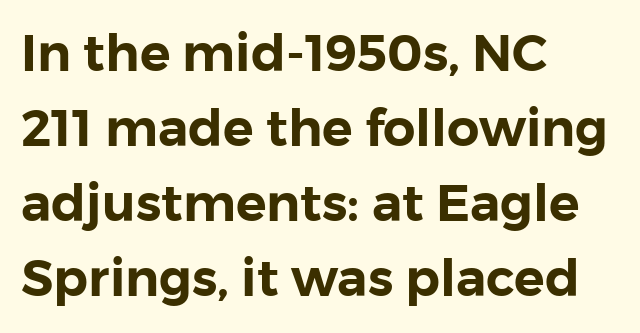
Q: Is the text italic (slanted)? A: No, it is upright.
Q: Is the typeface a serif or a sans-serif typeface? A: Sans-serif.
Q: Is the text underlined? A: No.
Q: How is the paragraph aligned? A: Left-aligned.
Q: Is the spacing between letters normal or unusually wide? A: Normal.
Q: Is the spacing between lines tight, normal or loose? A: Normal.
Q: Width (condensed, normal, or wide)? A: Normal.
Q: Stroke contrast? A: Low.
Q: x-height? A: Medium.
Q: Monospaced? A: No.
